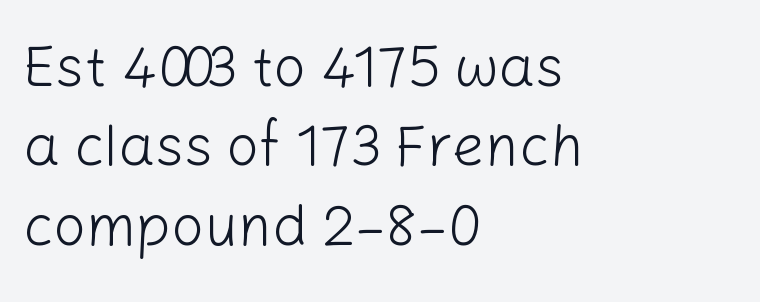
The image shows 58 px light sans-serif type, upright; set left-aligned, normal line spacing (1.37x), normal letter spacing, not underlined; low stroke contrast and a medium x-height.
